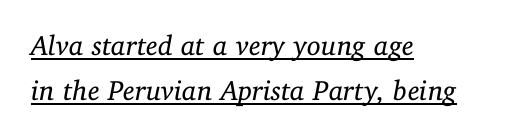
Students, observe the line beneath the letters — that is underlining. Rendered with sloped, italic letterforms. Left-aligned paragraph, ragged on the right. Weight class: somewhere from thin through regular.
